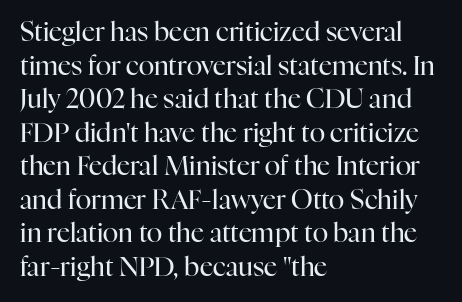
Interline gaps are of average width in this sample. In terms of posture, this sample is upright. Teacher's note: observe the even left margin — that is flush-left alignment. The cut favours lightness, reaching ordinary text weight at its darkest.
